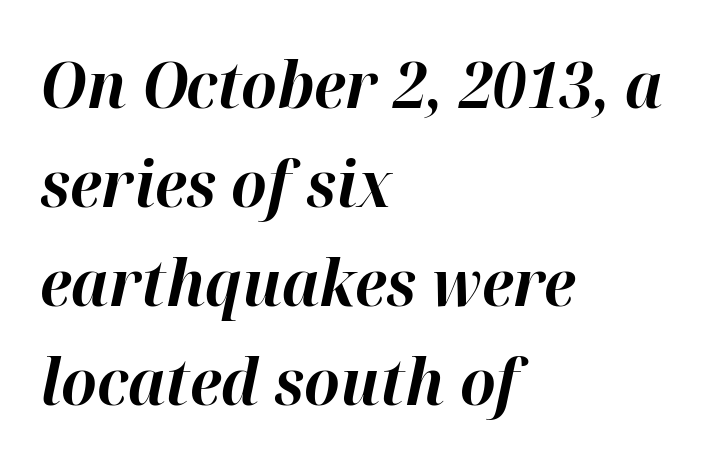
Nobody drew a line under any word here. Each letter keeps its own natural width here, so spacing adapts to shape. Normally led — the rows are evenly, conventionally spaced. The glyphs have the mass of a bold cut.
